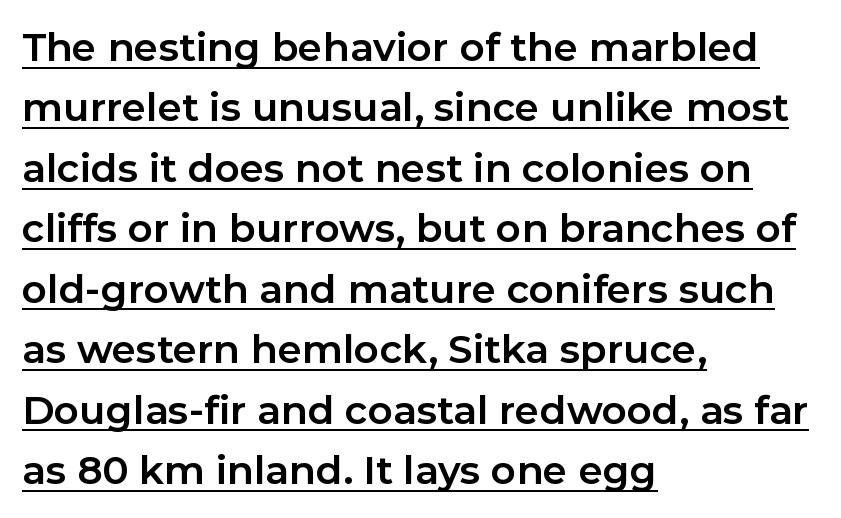
{"serif": "no", "italic": "no", "bold": "yes", "weight": "bold", "width": "normal", "stroke_contrast": "low", "x_height": "medium", "monospaced": "no", "underline": "yes", "align": "left", "line_spacing": "normal", "line_spacing_ratio": 1.55, "letter_spacing": "normal", "letter_spacing_em": 0.0, "glyph_px": 39}
